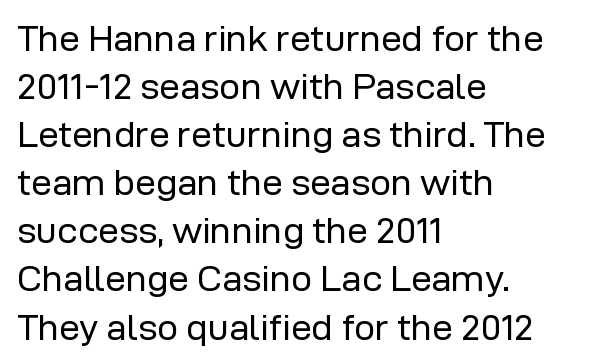
Italic: no, the glyphs are upright roman. The passage is arranged the way most books set body copy — flush left. The characters are drawn with everyday or finer stroke widths. Any mark beneath the type? The region is blank. There is no visible air inserted between adjacent glyphs. The face used here is proportionally spaced, like ordinary book or web type.
